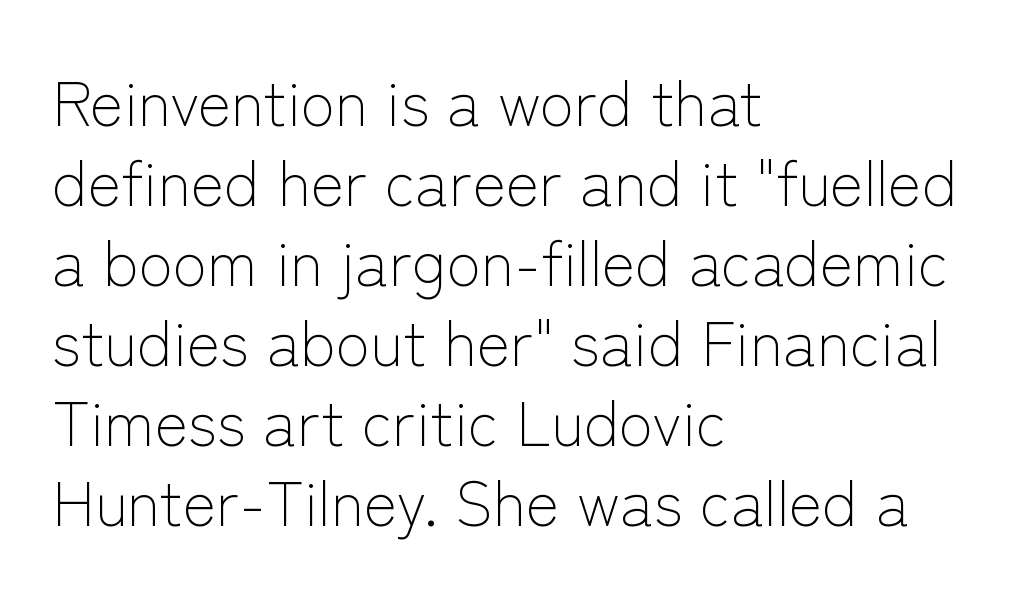
{"serif": "no", "italic": "no", "bold": "no", "weight": "light", "width": "normal", "stroke_contrast": "low", "x_height": "medium", "monospaced": "no", "underline": "no", "align": "left", "line_spacing": "normal", "line_spacing_ratio": 1.27, "letter_spacing": "normal", "letter_spacing_em": 0.0, "glyph_px": 63}
